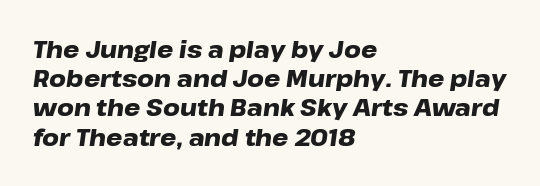
Q: Is the text bold? A: Yes.
Q: Is the text italic (slanted)? A: Yes, it leans right by about 8 degrees.
Q: Is the text underlined? A: No.
Q: How is the paragraph aligned? A: Left-aligned.
Q: Is the spacing between letters normal or unusually wide? A: Normal.
Q: Is the spacing between lines tight, normal or loose? A: Normal.
